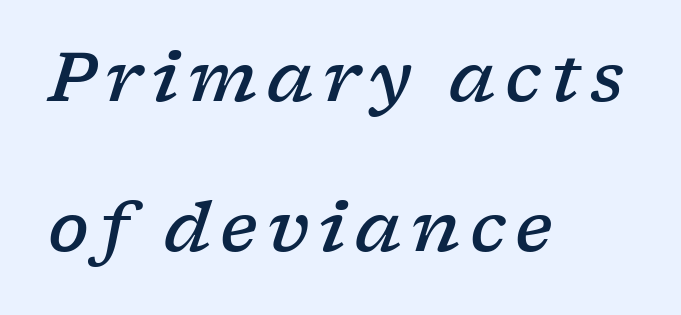
The image shows 68 px semibold, wide serif type, italic (leaning right); set left-aligned, loose line spacing (2.2x), not underlined; low stroke contrast and a medium x-height.
